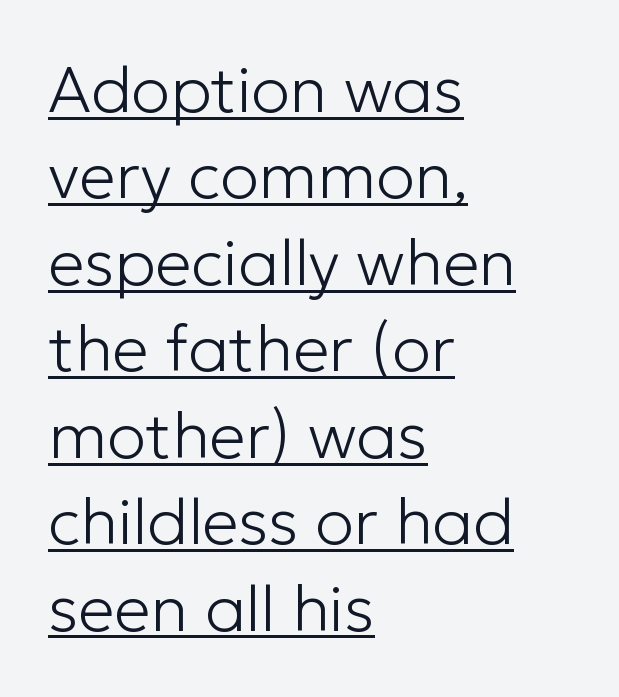
{"serif": "no", "italic": "no", "bold": "no", "weight": "light", "width": "normal", "stroke_contrast": "low", "x_height": "medium", "monospaced": "no", "underline": "yes", "align": "left", "line_spacing": "normal", "line_spacing_ratio": 1.33, "letter_spacing": "normal", "letter_spacing_em": 0.0, "glyph_px": 65}
